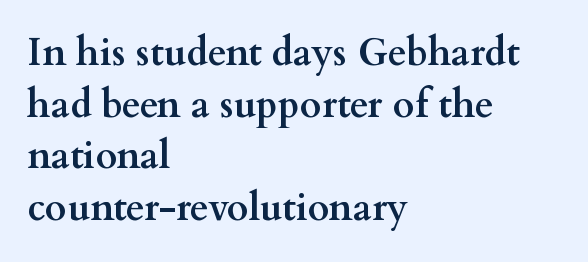
Q: Is the text bold? A: Yes.
Q: Is the text italic (slanted)? A: No, it is upright.
Q: Is the typeface a serif or a sans-serif typeface? A: Serif.
Q: Is the text underlined? A: No.
Q: How is the paragraph aligned? A: Left-aligned.
Q: Is the spacing between letters normal or unusually wide? A: Normal.
Q: Is the spacing between lines tight, normal or loose? A: Normal.
Q: Width (condensed, normal, or wide)? A: Wide.
Q: Stroke contrast? A: Medium.
Q: x-height? A: Small.
Q: Monospaced? A: No.
